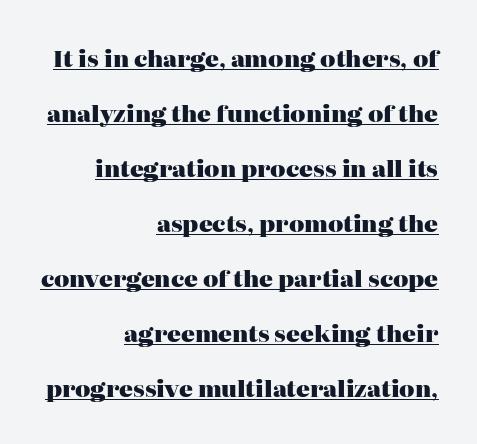
{"italic": "no", "bold": "yes", "underline": "yes", "align": "right", "line_spacing": "loose", "line_spacing_ratio": 2.39, "letter_spacing": "normal", "letter_spacing_em": 0.0, "glyph_px": 23}
